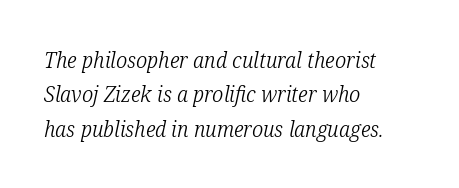
Q: Is the text bold? A: No.
Q: Is the text italic (slanted)? A: Yes, it leans right by about 12 degrees.
Q: Is the text underlined? A: No.
Q: How is the paragraph aligned? A: Left-aligned.
Q: Is the spacing between letters normal or unusually wide? A: Normal.
Q: Is the spacing between lines tight, normal or loose? A: Normal.
